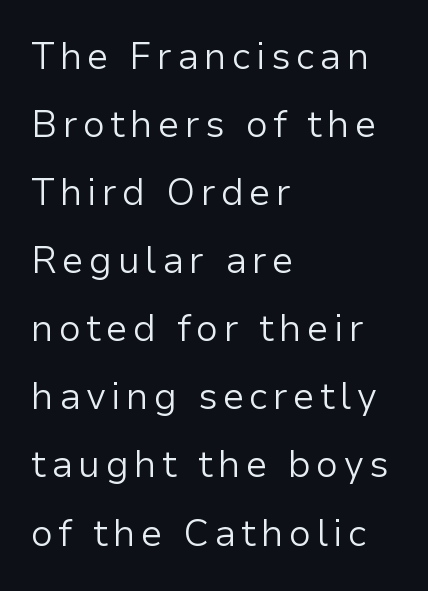
The ragged edge is on the right, which tells us the setting is flush left. Stroke terminals: plain, sans-serif. Lines of text with bare space underneath. The typography opts for an upright posture over an oblique one. Note the varied advance widths — an 'i' is clearly narrower than an 'm'.
